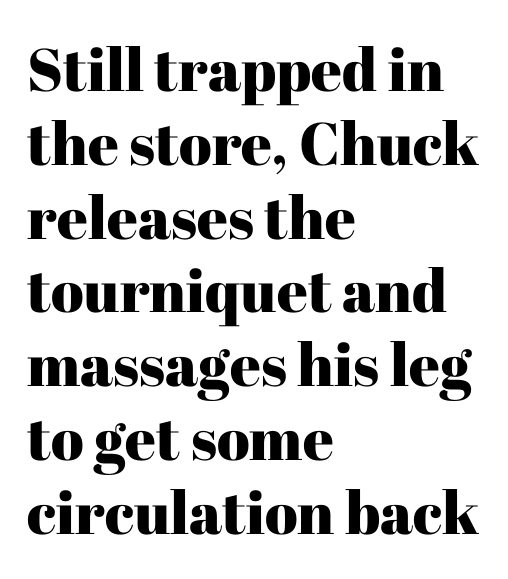
The image shows 60 px serif type, upright; set left-aligned, line spacing 1.23x, normal letter spacing, not underlined; high stroke contrast and a medium x-height.
